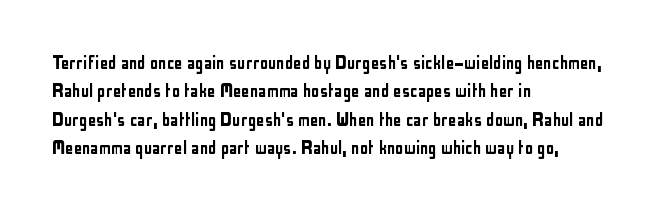
Posture: upright roman. The foot of each line stays bare and open. The passage shown stacks its lines at a standard gap. Alignment: flush left. The horizontal fit of the characters is conventional and even.
